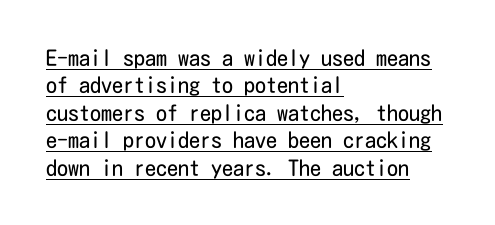
The compositor pushed each line to the left boundary. A light-to-regular cut is what we see here. Summary of vertical rhythm: regular, with standard interline spacing. Vertical strokes here are truly vertical. The gaps between neighbouring characters are ordinary and unremarkable.
